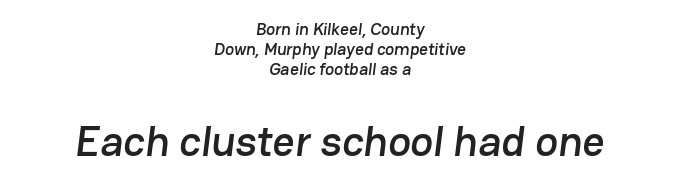
{"serif": "no", "width": "normal", "stroke_contrast": "low", "x_height": "medium", "monospaced": "no", "underline": "no", "align": "center", "line_spacing_ratio": 1.18, "letter_spacing": "normal", "letter_spacing_em": 0.0, "larger_block": "second", "size_ratio": 2.53, "glyph_px": 43}
